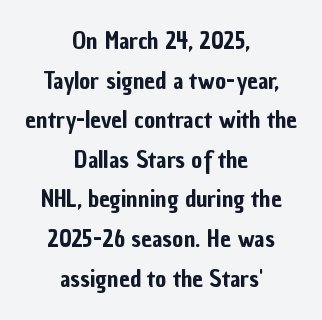
The image shows 24 px text type, upright; set centered, normal line spacing (1.65x), normal letter spacing, not underlined.
